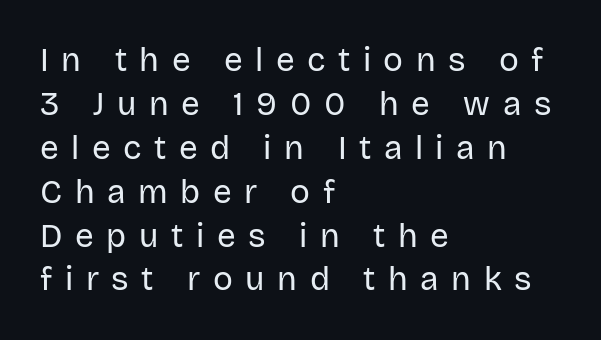
The image shows 33 px regular-weight sans-serif type, upright; set left-aligned, normal line spacing (1.33x), unusually wide letter spacing (+0.38 em), not underlined; low stroke contrast and a large x-height.
